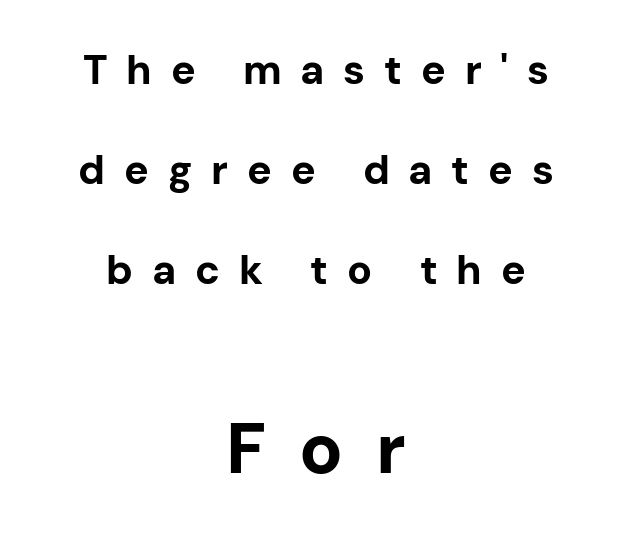
Q: Is the text bold? A: Yes.
Q: Is the text italic (slanted)? A: No, it is upright.
Q: Is the typeface a serif or a sans-serif typeface? A: Sans-serif.
Q: Is the text underlined? A: No.
Q: How is the paragraph aligned? A: Centered.
Q: Is the spacing between letters normal or unusually wide? A: Unusually wide.
Q: Is the spacing between lines tight, normal or loose? A: Loose.
Q: Which block of text is set in a larger size, the first (top) or the second (bottom)? A: The second (bottom) one.
Q: Width (condensed, normal, or wide)? A: Normal.
Q: Stroke contrast? A: Low.
Q: x-height? A: Medium.
Q: Monospaced? A: No.
